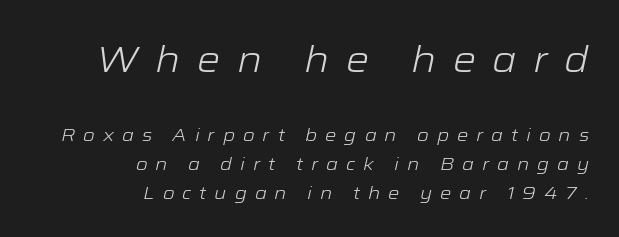
Q: Is the text bold? A: No.
Q: Is the text italic (slanted)? A: Yes, it leans right by about 12 degrees.
Q: Is the text underlined? A: No.
Q: How is the paragraph aligned? A: Right-aligned.
Q: Is the spacing between letters normal or unusually wide? A: Unusually wide.
Q: Is the spacing between lines tight, normal or loose? A: Normal.
Q: Which block of text is set in a larger size, the first (top) or the second (bottom)? A: The first (top) one.
Q: Width (condensed, normal, or wide)? A: Wide.
Q: Stroke contrast? A: Low.
Q: x-height? A: Medium.
Q: Monospaced? A: No.
